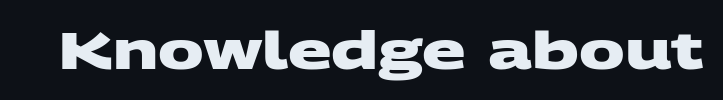
{"serif": "no", "bold": "yes", "weight": "heavy", "width": "wide", "stroke_contrast": "medium", "x_height": "large", "monospaced": "no", "underline": "no", "letter_spacing": "normal", "letter_spacing_em": 0.0, "glyph_px": 51}
